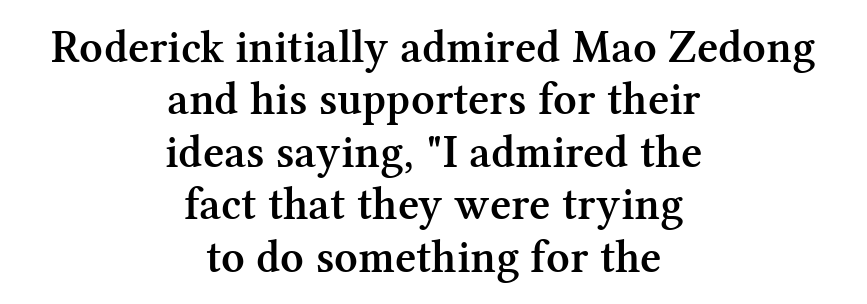
Q: Is the text bold? A: Semi-bold.
Q: Is the text italic (slanted)? A: No, it is upright.
Q: Is the typeface a serif or a sans-serif typeface? A: Serif.
Q: Is the text underlined? A: No.
Q: How is the paragraph aligned? A: Centered.
Q: Is the spacing between letters normal or unusually wide? A: Normal.
Q: Is the spacing between lines tight, normal or loose? A: Tight.
Q: Width (condensed, normal, or wide)? A: Normal.
Q: Stroke contrast? A: Medium.
Q: x-height? A: Medium.
Q: Monospaced? A: No.
